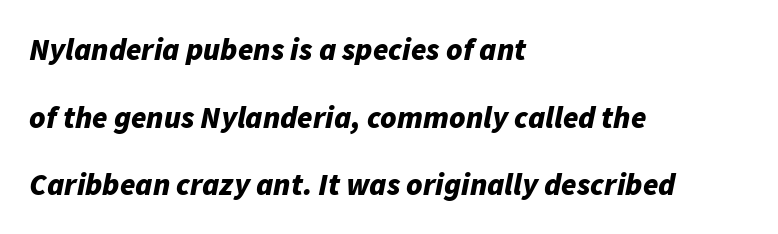
{"italic": "yes", "lean": "right", "slant_degrees": 11, "bold": "yes", "weight": "bold", "width": "normal", "stroke_contrast": "low", "x_height": "medium", "monospaced": "no", "underline": "no", "align": "left", "line_spacing": "loose", "line_spacing_ratio": 2.18, "letter_spacing": "normal", "letter_spacing_em": 0.0, "glyph_px": 31}
